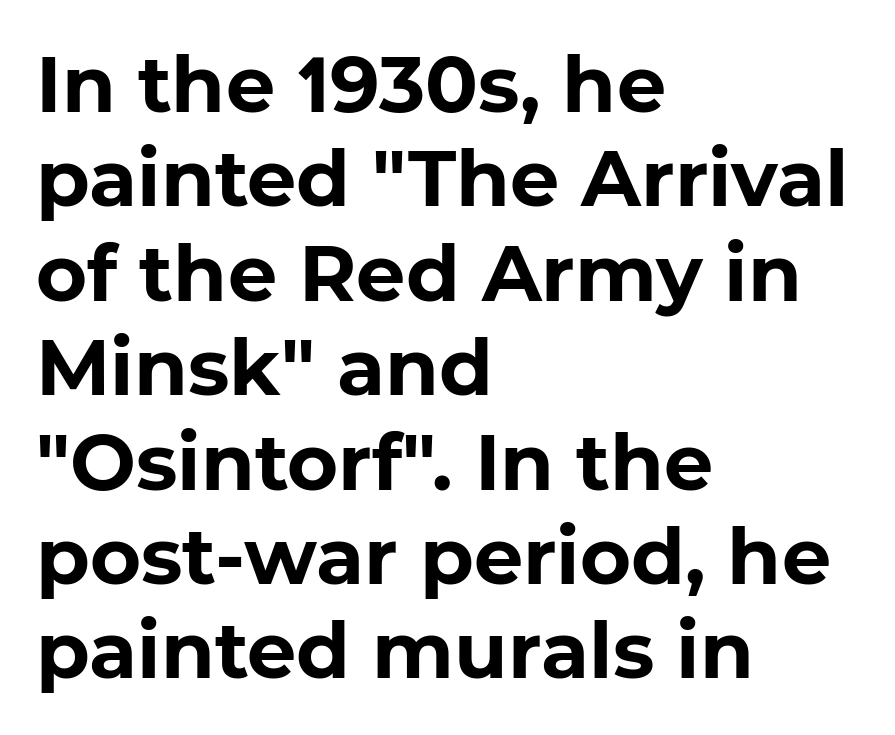
The image shows 78 px bold sans-serif type; set left-aligned, line spacing 1.21x, normal letter spacing, not underlined; low stroke contrast and a medium x-height.
